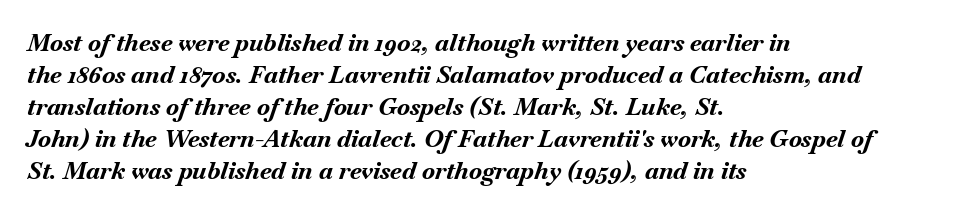
Q: Is the text bold? A: Yes.
Q: Is the text italic (slanted)? A: Yes, it leans right by about 18 degrees.
Q: Is the text underlined? A: No.
Q: How is the paragraph aligned? A: Left-aligned.
Q: Is the spacing between letters normal or unusually wide? A: Normal.
Q: Is the spacing between lines tight, normal or loose? A: Normal.
